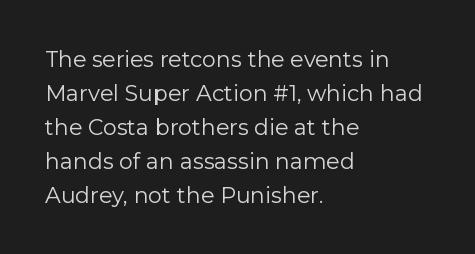
Q: Is the text bold? A: No.
Q: Is the text italic (slanted)? A: No, it is upright.
Q: Is the text underlined? A: No.
Q: How is the paragraph aligned? A: Left-aligned.
Q: Is the spacing between letters normal or unusually wide? A: Normal.
Q: Is the spacing between lines tight, normal or loose? A: Normal.
